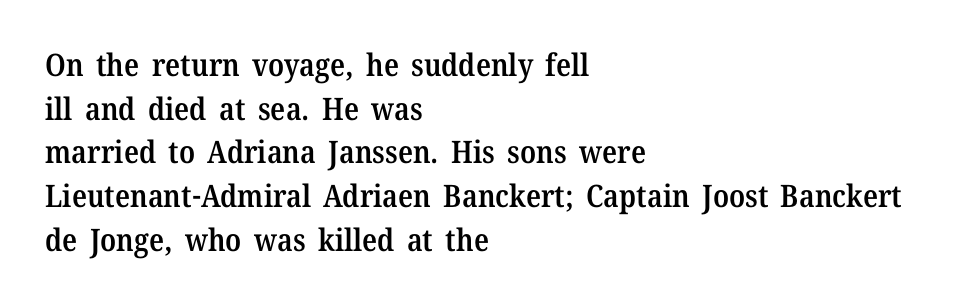
The letters stand upright; this is a roman face. Visually the block forms a straight wall on the left and a jagged coastline on the right. Is this a sans? No — the strokes have serifs. The leading is moderate, giving the passage an even texture. Standard letterfit; no display-style spreading of the glyphs. The characters look somewhat weighty, a semibold short of true bold.
